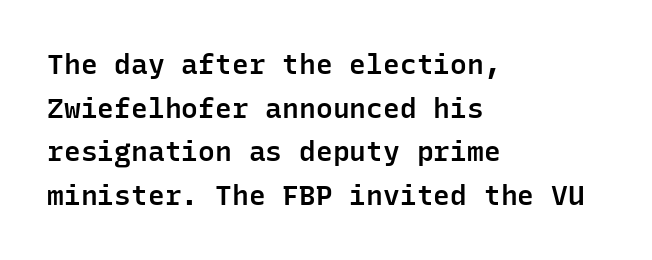
Think of a typewriter: that constant character pitch is what you see here. Successive baselines arrive at the customary interval. The type sits square on the baseline with zero lean. Words appear dense and cohesive because spacing is normal. The rag falls on the right side of this text block. The face used here is a semibold: visibly heavier than regular, lighter than bold.
